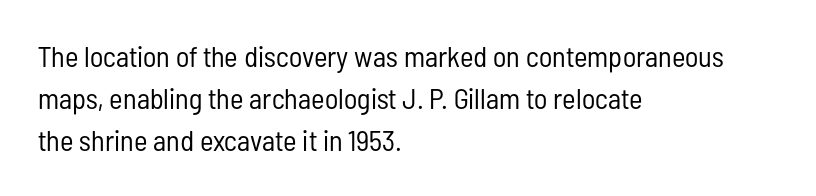
The type is set solid horizontally, with unmodified tracking. Look at the bottom of the vertical strokes: they stop flat, with no serifs. Regular leading. The face used here is proportionally spaced, like ordinary book or web type. Weight class: somewhere from thin through regular. In CSS terms this would be text-align: left.
